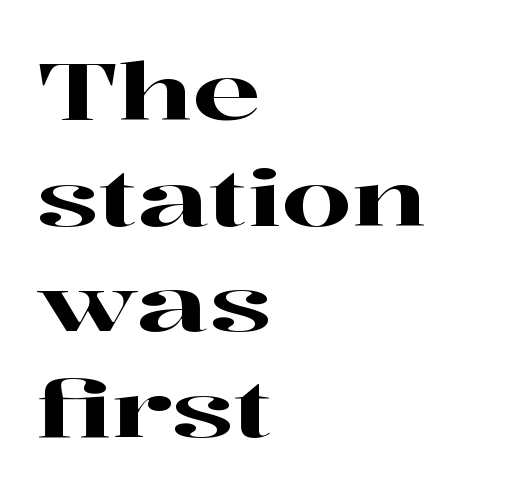
This sample is left-justified, so line endings fall wherever the words run out. Bare-footed words on every line. Each word holds together tightly as a unit, with standard inter-letter gaps. You could not count columns in this text — the font is proportionally spaced. The type family on display is of the serif kind.
